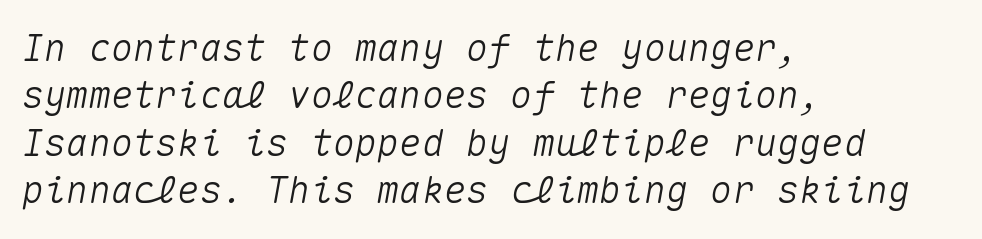
The image shows 37 px text type, italic (leaning right), monospaced; set left-aligned, normal line spacing (1.28x), normal letter spacing, not underlined; medium stroke contrast and a medium x-height.
